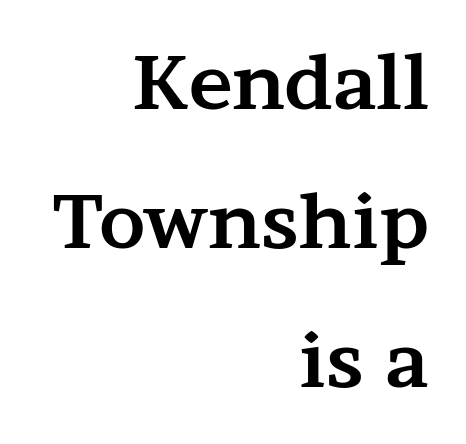
Q: Is the text bold? A: Yes.
Q: Is the text italic (slanted)? A: No, it is upright.
Q: Is the typeface a serif or a sans-serif typeface? A: Serif.
Q: Is the text underlined? A: No.
Q: How is the paragraph aligned? A: Right-aligned.
Q: Is the spacing between letters normal or unusually wide? A: Normal.
Q: Width (condensed, normal, or wide)? A: Wide.
Q: Stroke contrast? A: Medium.
Q: x-height? A: Medium.
Q: Monospaced? A: No.
